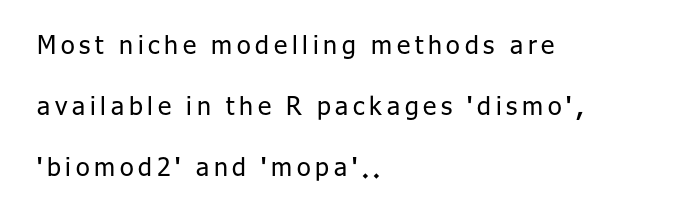
Q: Is the text bold? A: No.
Q: Is the text italic (slanted)? A: No, it is upright.
Q: Is the text underlined? A: No.
Q: How is the paragraph aligned? A: Left-aligned.
Q: Is the spacing between lines tight, normal or loose? A: Loose.
